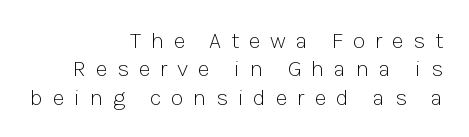
The tracking reads as deliberately expanded to a designer's eye. Characters remain perfectly vertical along every line. Weight class: somewhere from thin through regular. The zone under the glyphs is completely vacant. Casual observation: everything's shoved over to the right.
